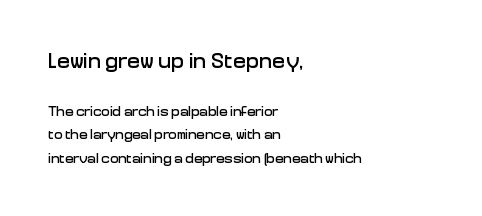
The image shows 22 px text type, upright; set left-aligned, normal line spacing (1.68x), normal letter spacing, not underlined; the first (top) block is 1.57x larger.
